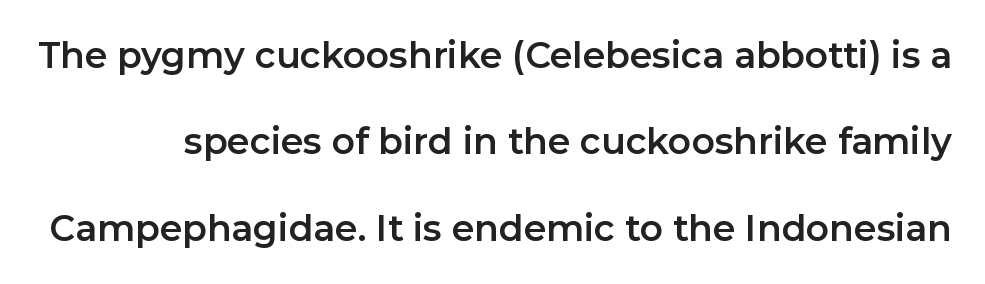
The image shows 36 px sans-serif type, upright; set loose line spacing (2.4x), normal letter spacing, not underlined; low stroke contrast and a medium x-height.
